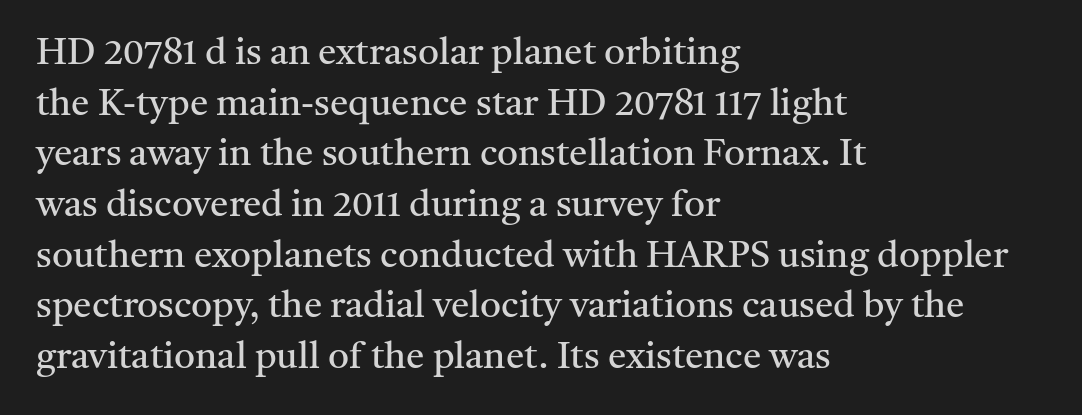
The image shows 37 px regular-weight serif type, upright; set left-aligned, normal line spacing (1.37x), normal letter spacing, not underlined; medium stroke contrast and a medium x-height.
